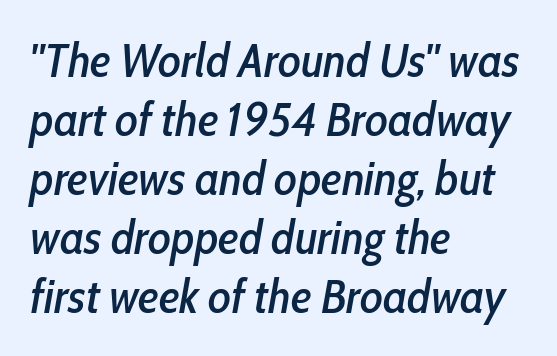
{"italic": "yes", "lean": "right", "slant_degrees": 10, "width": "condensed", "stroke_contrast": "low", "x_height": "medium", "monospaced": "no", "underline": "no", "align": "left", "line_spacing_ratio": 1.23, "letter_spacing": "normal", "letter_spacing_em": 0.0, "glyph_px": 48}
